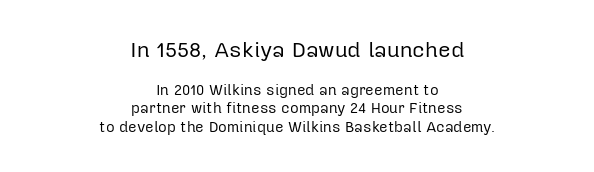
{"italic": "no", "bold": "no", "underline": "no", "align": "center", "line_spacing_ratio": 1.24, "letter_spacing": "normal", "letter_spacing_em": 0.0, "larger_block": "first", "size_ratio": 1.47, "glyph_px": 22}
